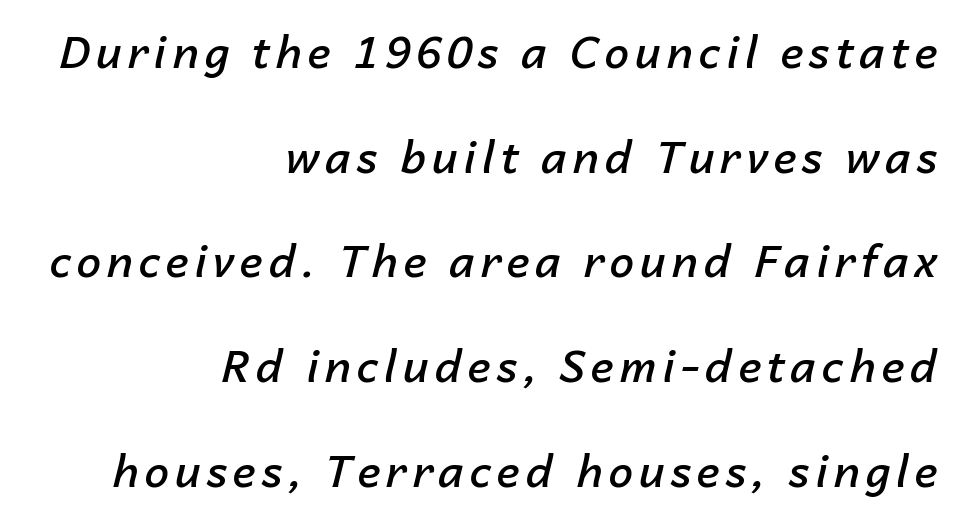
What's the leading like? Stretched, with rows far apart. The rendering anchors every line to the right-hand side. Check under the words: just untouched page. Note the varied advance widths — an 'i' is clearly narrower than an 'm'. If you drew a line through each stem, it would be angled.
